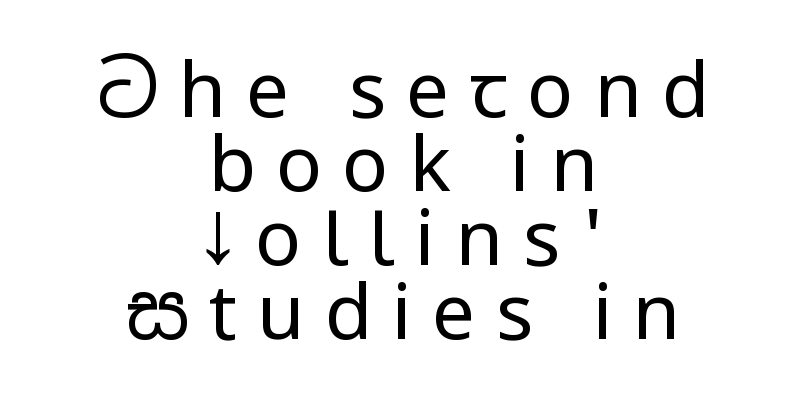
The image shows 77 px regular-weight, condensed sans-serif type, upright; set centered, tight line spacing (0.96x), unusually wide letter spacing (+0.26 em), not underlined; low stroke contrast.
